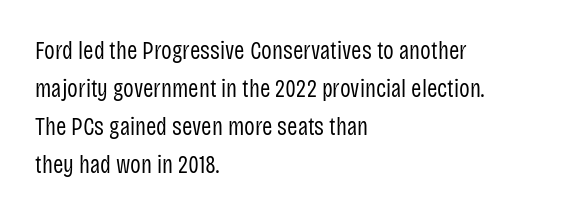
The font's upright variant was chosen for this text. The specimen omits any rule beneath the text block's lines. All the whitespace from short lines collects on the right. Tracking here is standard; glyphs follow each other at the usual distance.
